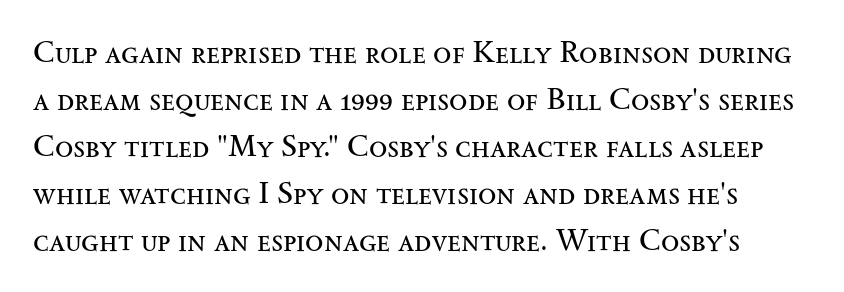
Q: Is the text bold? A: No.
Q: Is the text italic (slanted)? A: No, it is upright.
Q: Is the typeface a serif or a sans-serif typeface? A: Serif.
Q: Is the text underlined? A: No.
Q: Is the spacing between letters normal or unusually wide? A: Normal.
Q: Is the spacing between lines tight, normal or loose? A: Normal.
Q: Width (condensed, normal, or wide)? A: Wide.
Q: Stroke contrast? A: Medium.
Q: x-height? A: Small.
Q: Monospaced? A: No.
